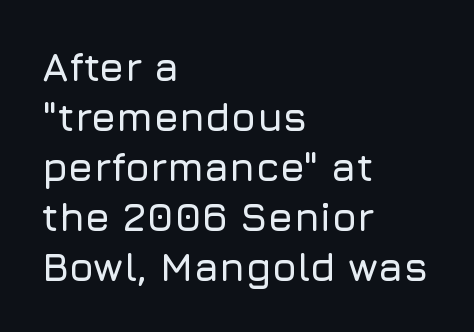
{"serif": "no", "italic": "no", "width": "normal", "stroke_contrast": "low", "x_height": "medium", "monospaced": "no", "underline": "no", "align": "left", "line_spacing": "normal", "line_spacing_ratio": 1.25, "letter_spacing": "normal", "letter_spacing_em": 0.0, "glyph_px": 40}
